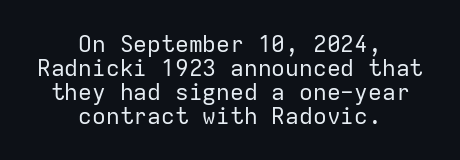
The gaps between neighbouring characters are ordinary and unremarkable. This rendering uses center alignment, leaving both contours irregular but symmetric. Each new line begins almost immediately beneath the previous one. Upright lettering throughout. Underline: absent. The passage shown is not bold in any degree.
